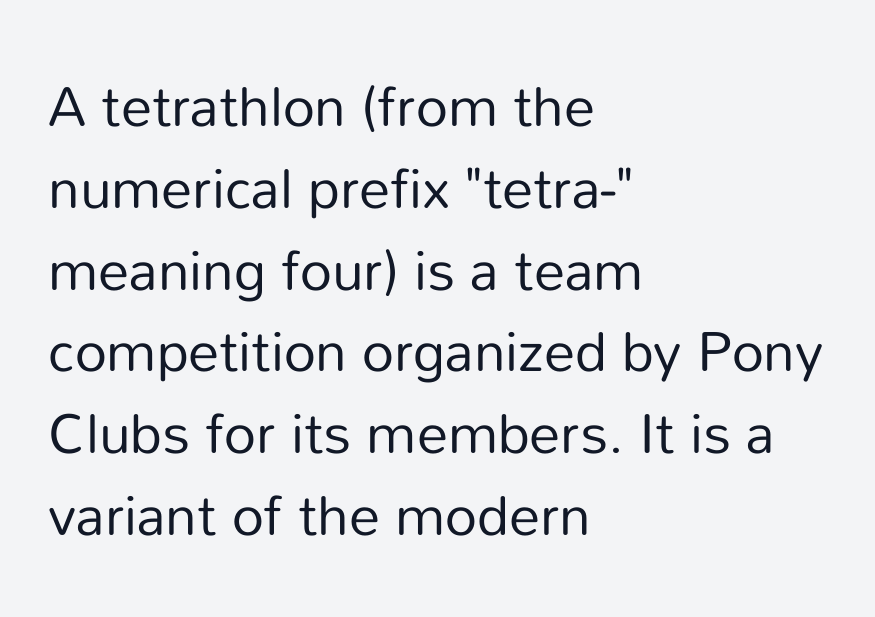
Q: Is the text bold? A: No.
Q: Is the text italic (slanted)? A: No, it is upright.
Q: Is the typeface a serif or a sans-serif typeface? A: Sans-serif.
Q: Is the text underlined? A: No.
Q: How is the paragraph aligned? A: Left-aligned.
Q: Is the spacing between letters normal or unusually wide? A: Normal.
Q: Is the spacing between lines tight, normal or loose? A: Normal.
Q: Width (condensed, normal, or wide)? A: Normal.
Q: Stroke contrast? A: Low.
Q: x-height? A: Medium.
Q: Monospaced? A: No.
